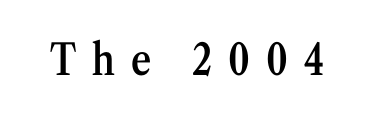
{"serif": "yes", "italic": "no", "bold": "semi", "weight": "semibold", "width": "condensed", "stroke_contrast": "medium", "x_height": "medium", "monospaced": "no", "underline": "no", "letter_spacing": "wide", "letter_spacing_em": 0.37, "glyph_px": 43}
